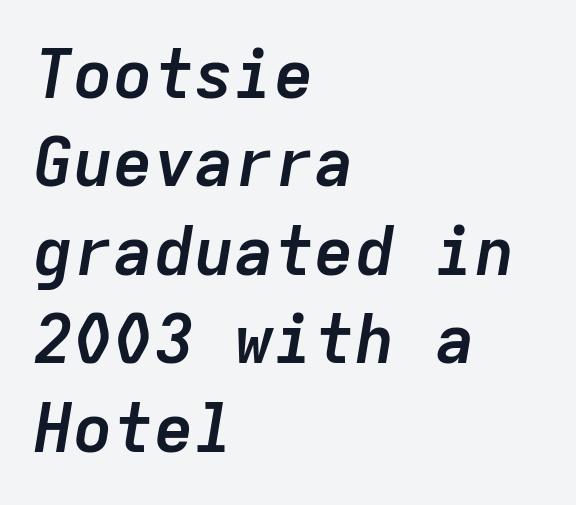
{"italic": "yes", "lean": "right", "slant_degrees": 9, "bold": "yes", "weight": "semibold", "width": "normal", "stroke_contrast": "low", "x_height": "medium", "monospaced": "yes", "underline": "no", "align": "left", "line_spacing": "normal", "line_spacing_ratio": 1.32, "letter_spacing": "normal", "letter_spacing_em": 0.0, "glyph_px": 67}
